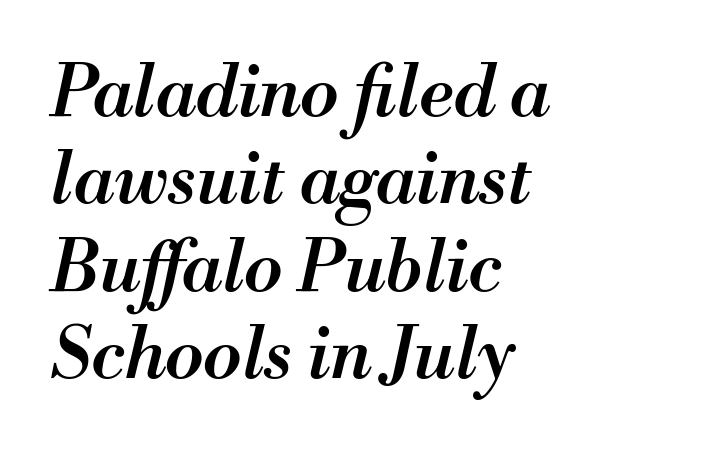
Q: Is the text bold? A: Semi-bold.
Q: Is the text italic (slanted)? A: Yes, it leans right by about 13 degrees.
Q: Is the text underlined? A: No.
Q: How is the paragraph aligned? A: Left-aligned.
Q: Is the spacing between letters normal or unusually wide? A: Normal.
Q: Width (condensed, normal, or wide)? A: Normal.
Q: Stroke contrast? A: Medium.
Q: x-height? A: Small.
Q: Monospaced? A: No.
